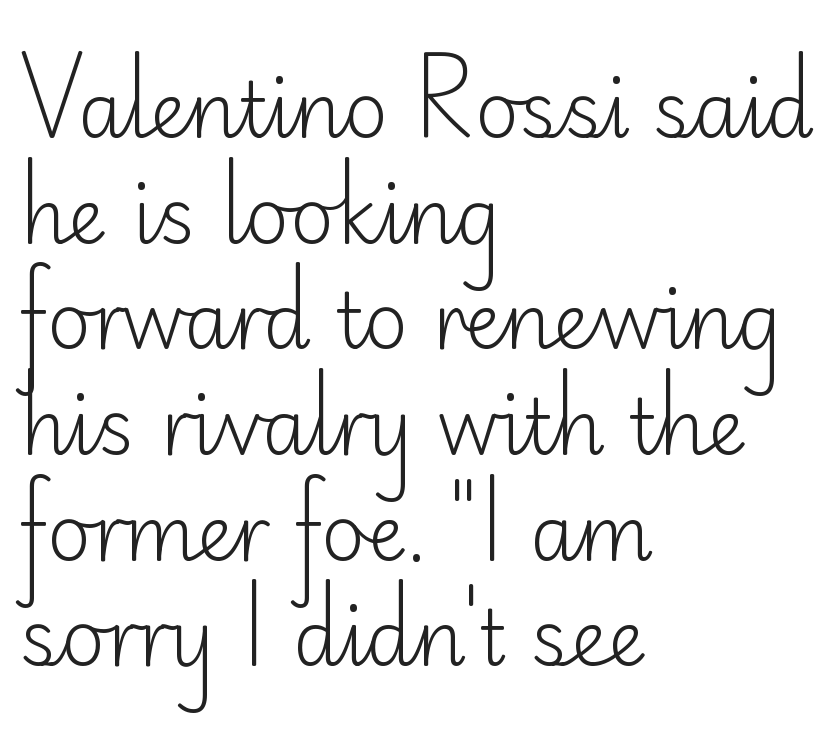
Do the letters lean? They stand straight. Character widths vary here, with narrow letters taking less room than wide ones. Typeset ragged right — the left edge is the straight one. This sample uses plain, unmodified letter spacing.
